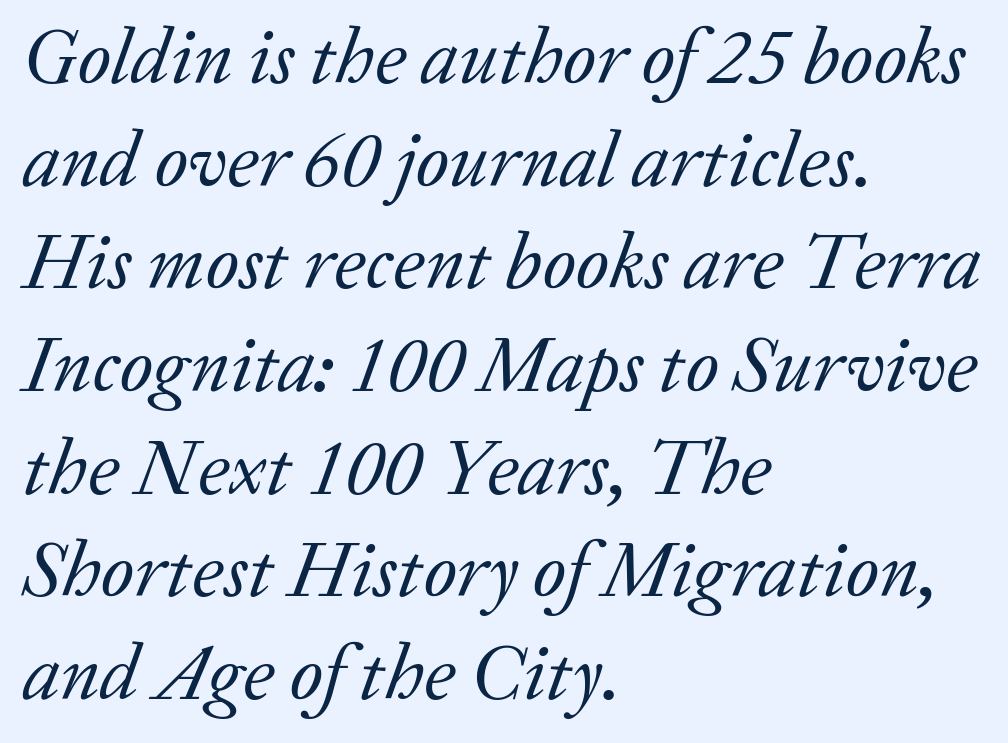
Q: Is the text bold? A: No.
Q: Is the text italic (slanted)? A: Yes, it leans right by about 20 degrees.
Q: Is the typeface a serif or a sans-serif typeface? A: Serif.
Q: Is the text underlined? A: No.
Q: How is the paragraph aligned? A: Left-aligned.
Q: Is the spacing between letters normal or unusually wide? A: Normal.
Q: Is the spacing between lines tight, normal or loose? A: Normal.
Q: Width (condensed, normal, or wide)? A: Normal.
Q: Stroke contrast? A: Low.
Q: x-height? A: Medium.
Q: Monospaced? A: No.
